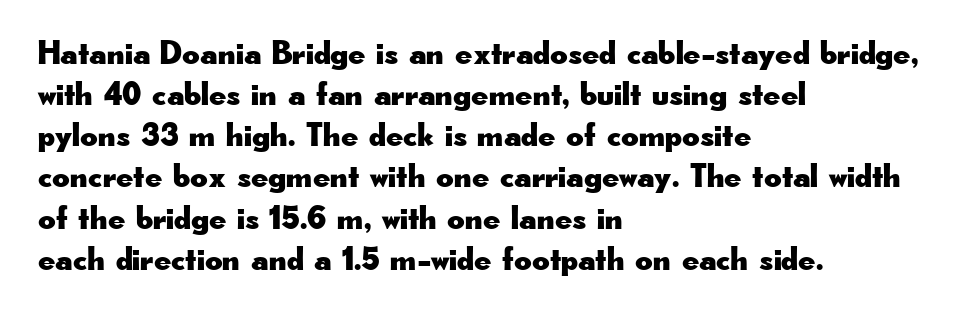
The area under the type is left untouched. The typography opts for an upright posture over an oblique one. The tracking reads as untouched default to a designer's eye. The lines in this sample share a left origin and differ only in where they stop.
